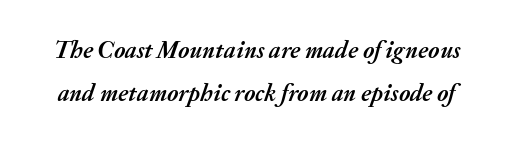
This sample uses an oblique cut, with every glyph tilted off the vertical. The tracking reads as untouched default to a designer's eye. Clear beneath every line of the passage. Caption: bold face, heavy strokes.
